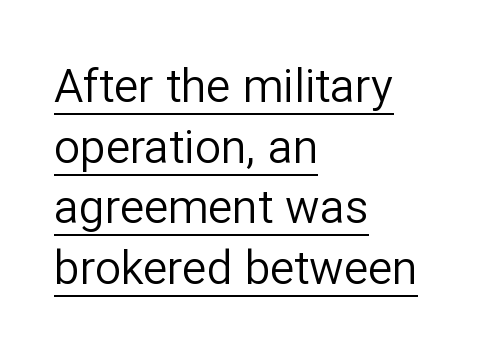
The image shows 46 px regular-weight sans-serif type, upright; set left-aligned, normal line spacing (1.32x), normal letter spacing, underlined; low stroke contrast and a medium x-height.
